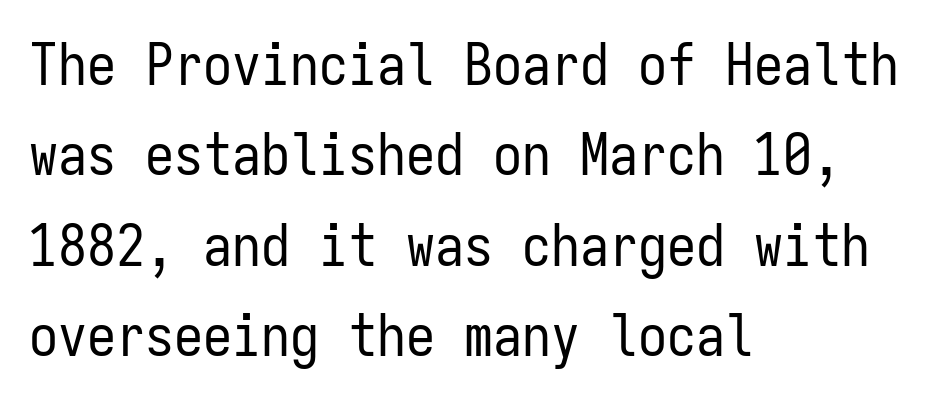
Is there much room between lines? A standard amount, neither cramped nor airy. A light-to-regular cut is what we see here. Rendered with straight, roman letterforms. Underline: absent. Regarding serifs, this sample does without them. Short note: letters normally spaced.
